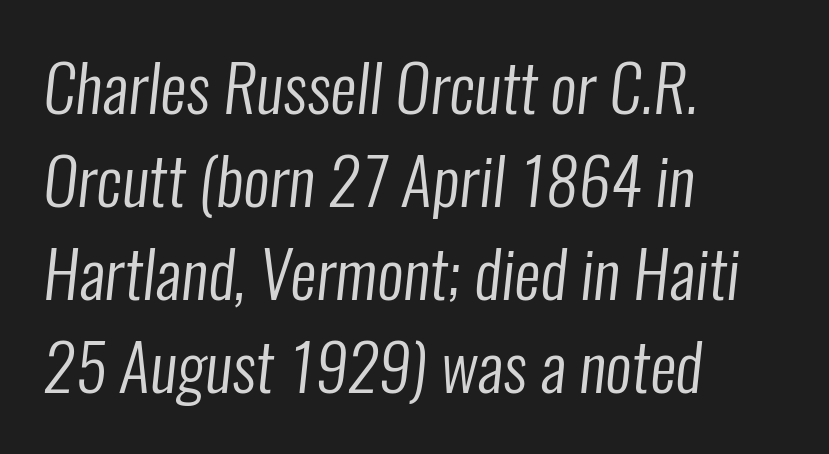
Q: Is the text bold? A: No.
Q: Is the typeface a serif or a sans-serif typeface? A: Sans-serif.
Q: Is the text underlined? A: No.
Q: How is the paragraph aligned? A: Left-aligned.
Q: Is the spacing between letters normal or unusually wide? A: Normal.
Q: Is the spacing between lines tight, normal or loose? A: Normal.
Q: Width (condensed, normal, or wide)? A: Condensed.
Q: Stroke contrast? A: Low.
Q: x-height? A: Medium.
Q: Monospaced? A: No.
